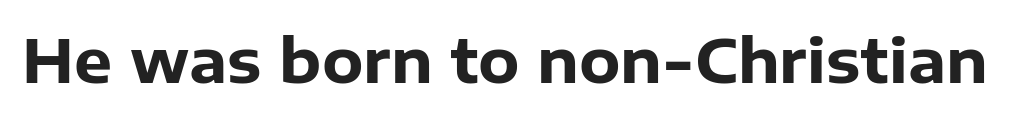
{"serif": "no", "italic": "no", "bold": "yes", "weight": "heavy", "width": "normal", "stroke_contrast": "low", "x_height": "medium", "monospaced": "no", "underline": "no", "letter_spacing": "normal", "letter_spacing_em": 0.0, "glyph_px": 60}
